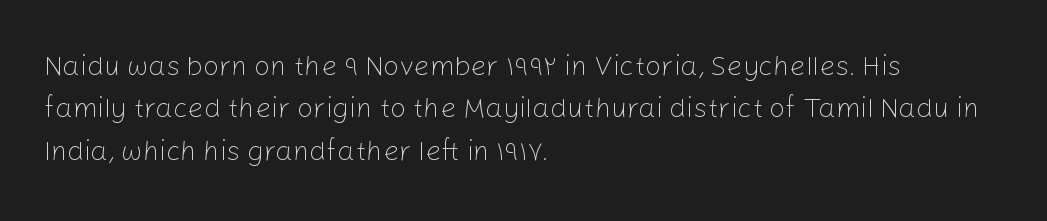
Q: Is the text bold? A: No.
Q: Is the text italic (slanted)? A: No, it is upright.
Q: Is the typeface a serif or a sans-serif typeface? A: Sans-serif.
Q: Is the text underlined? A: No.
Q: How is the paragraph aligned? A: Left-aligned.
Q: Is the spacing between letters normal or unusually wide? A: Normal.
Q: Is the spacing between lines tight, normal or loose? A: Normal.
Q: Width (condensed, normal, or wide)? A: Normal.
Q: Stroke contrast? A: Low.
Q: x-height? A: Medium.
Q: Monospaced? A: No.
